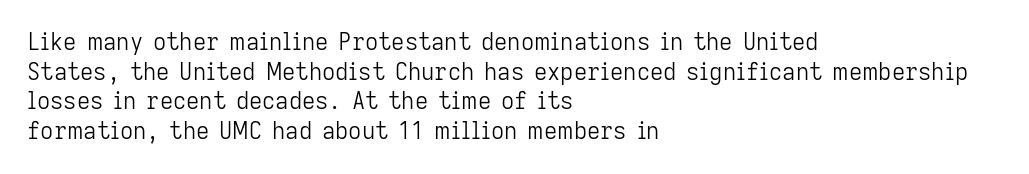
The lines sit at an ordinary, default distance from one another. The rag falls on the right side of this text block. The characters are drawn with everyday or finer stroke widths. Descender tails drop into unmarked territory.
